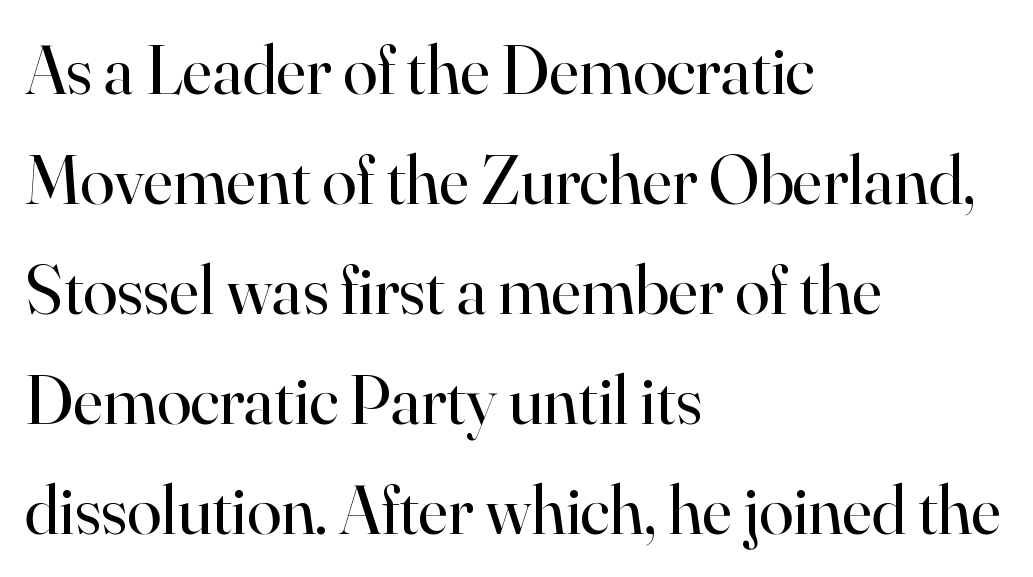
Beneath every word, the page is bare. This rendering leaves character spacing at its baseline value. Is this a fixed-width face? No — the glyphs have proportional, varying widths. These lines are set flush left with a ragged right edge. Old-style or modern, the face here clearly has serifs. The vertical gap from one line to the next is medium.
